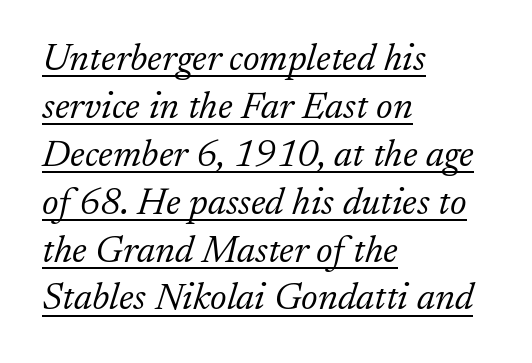
The image shows 38 px light serif type, italic (leaning right); set left-aligned, normal line spacing (1.26x), normal letter spacing, underlined; low stroke contrast and a small x-height.
